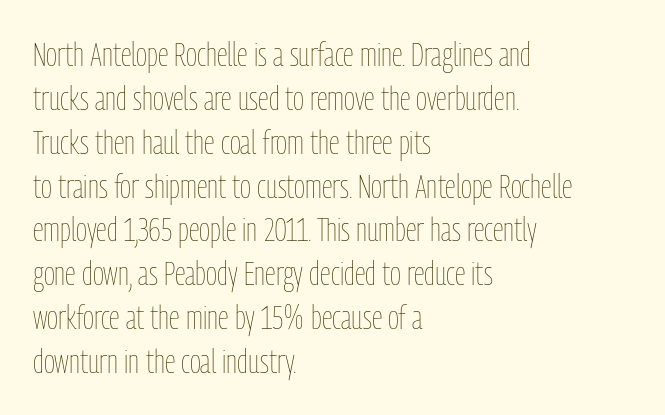
The typeface has the unassuming heft of standard copy or less. Descenders are the only things crossing below the line. Posture: straight, roman, zero tilt. Reading down the column, the eye jumps a familiar distance to each next line. Teacher's note: observe the even left margin — that is flush-left alignment. Looks like regular typesetting: each glyph gets only the width it needs.
